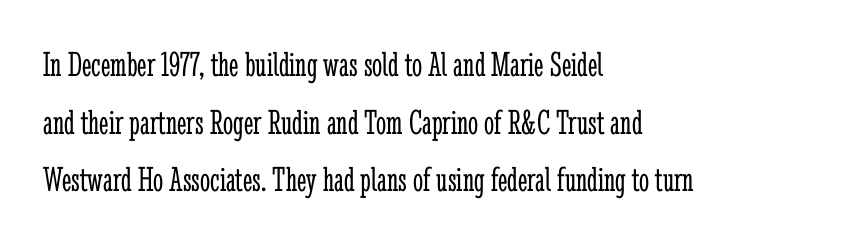
Q: Is the text bold? A: No.
Q: Is the text italic (slanted)? A: No, it is upright.
Q: Is the typeface a serif or a sans-serif typeface? A: Serif.
Q: Is the text underlined? A: No.
Q: How is the paragraph aligned? A: Left-aligned.
Q: Is the spacing between letters normal or unusually wide? A: Normal.
Q: Is the spacing between lines tight, normal or loose? A: Normal.
Q: Width (condensed, normal, or wide)? A: Condensed.
Q: Stroke contrast? A: Low.
Q: x-height? A: Medium.
Q: Monospaced? A: No.
